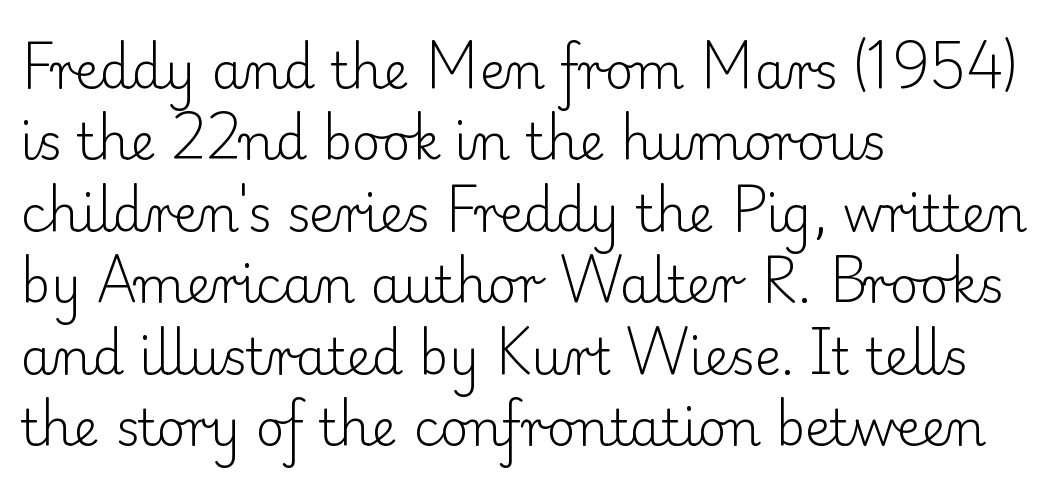
{"italic": "no", "bold": "no", "weight": "light", "width": "normal", "stroke_contrast": "low", "x_height": "small", "monospaced": "no", "underline": "no", "align": "left", "line_spacing": "normal", "line_spacing_ratio": 1.43, "letter_spacing": "normal", "letter_spacing_em": 0.0, "glyph_px": 50}
